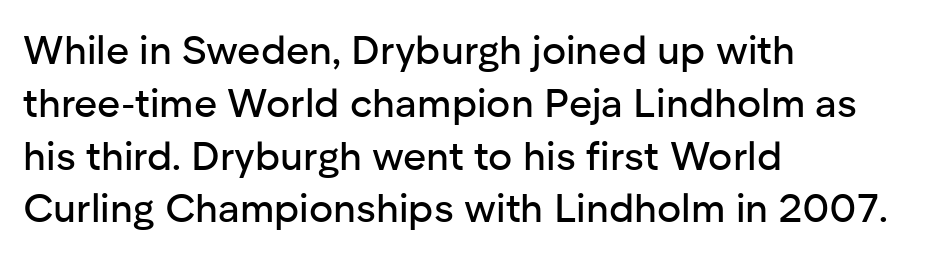
Evenly set lines give the paragraph a standard silhouette. Just letters on the line, the space beneath them empty. Serif or sans? Sans — the stroke terminals are bare. Students, note that the glyphs here touch the page at normal intervals.
